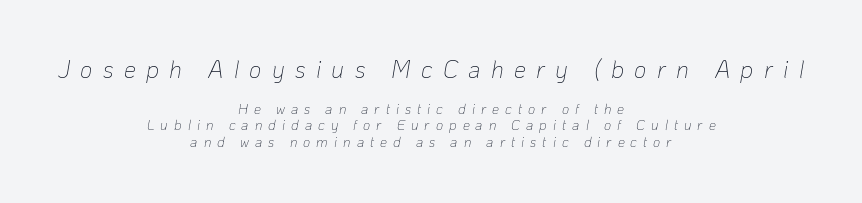
The image shows 24 px text type, italic (leaning right); set centered, line spacing 1.16x, unusually wide letter spacing (+0.43 em), not underlined; the first (top) block is 1.71x larger.
